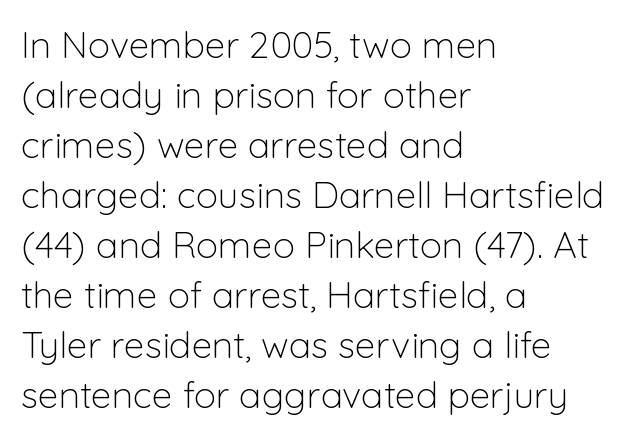
The image shows 37 px light sans-serif type, upright; set left-aligned, normal line spacing (1.35x), normal letter spacing, not underlined; low stroke contrast and a medium x-height.
